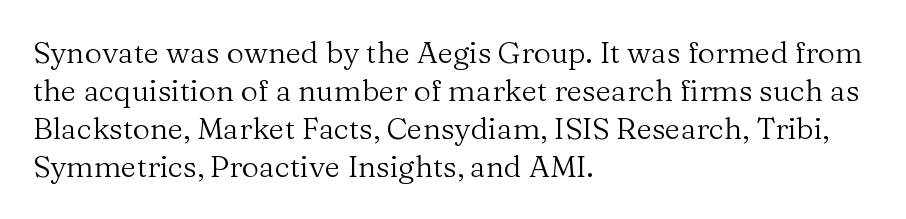
{"serif": "yes", "italic": "no", "bold": "no", "weight": "regular", "width": "normal", "stroke_contrast": "medium", "x_height": "medium", "monospaced": "no", "underline": "no", "align": "left", "line_spacing": "normal", "line_spacing_ratio": 1.27, "letter_spacing": "normal", "letter_spacing_em": 0.0, "glyph_px": 30}
